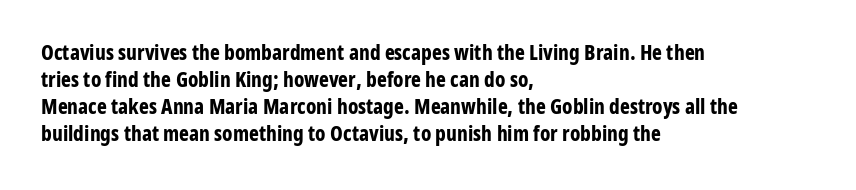
Which margin do the lines hug? The left one — the right edge is uneven. The foot of each line stays bare and open. Strokes here are thick enough to call this a true bold. Does the lettering tilt? It doesn't — this is upright. You could call the tracking neutral — neither tight nor loose. Interline gaps are of average width in this sample.
